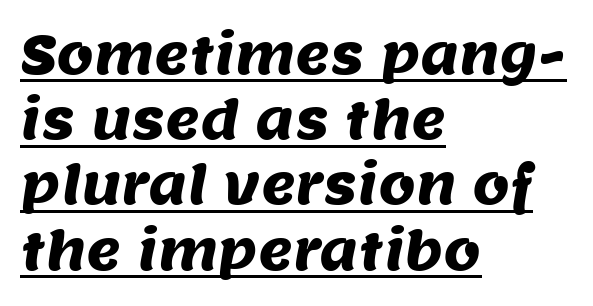
The lettering is marked with a stroke running underneath it. Characters follow at the spacing the type designer built in. Is the block centered? No — it sits flush against the left margin. A typesetter would call this proportional, since set widths differ per character.
